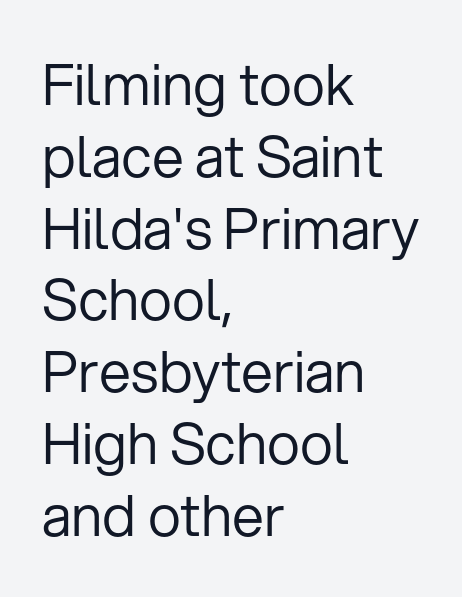
{"serif": "no", "italic": "no", "bold": "no", "weight": "regular", "width": "normal", "stroke_contrast": "low", "x_height": "medium", "monospaced": "no", "underline": "no", "align": "left", "line_spacing": "normal", "line_spacing_ratio": 1.26, "letter_spacing": "normal", "letter_spacing_em": 0.0, "glyph_px": 57}
